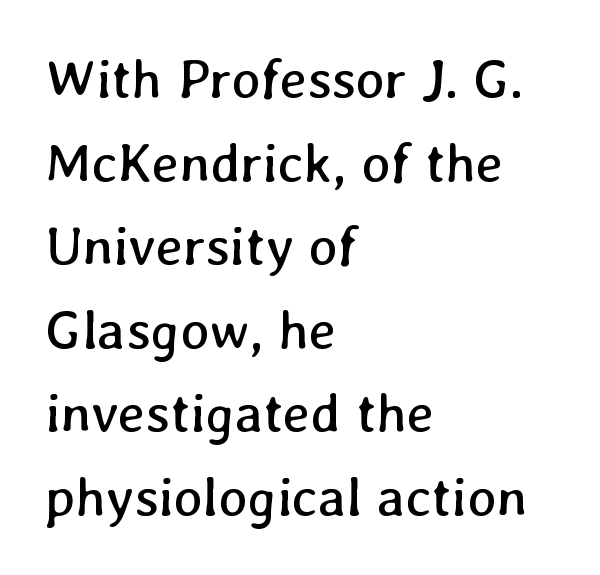
Q: Is the text bold? A: No.
Q: Is the text underlined? A: No.
Q: How is the paragraph aligned? A: Left-aligned.
Q: Is the spacing between letters normal or unusually wide? A: Normal.
Q: Is the spacing between lines tight, normal or loose? A: Normal.
Q: Width (condensed, normal, or wide)? A: Normal.
Q: Stroke contrast? A: Low.
Q: x-height? A: Medium.
Q: Monospaced? A: No.
